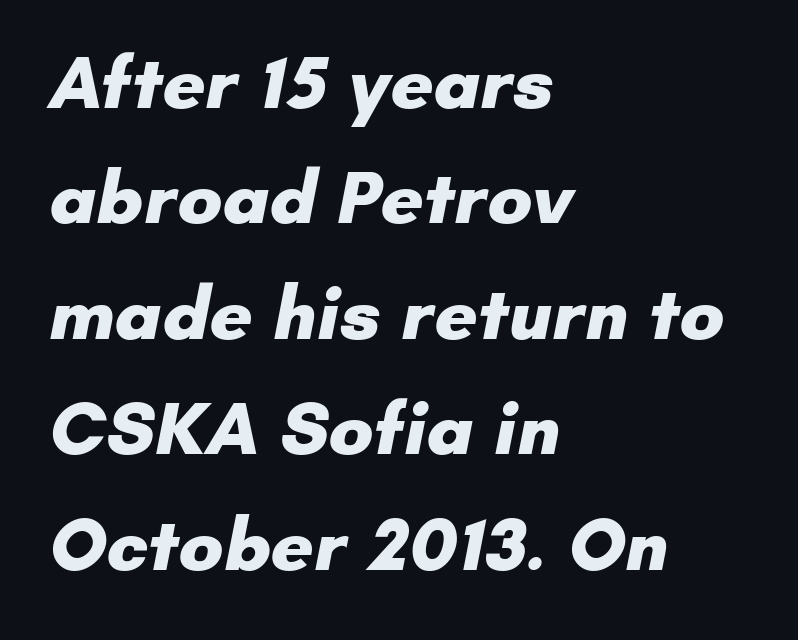
Q: Is the text bold? A: Yes.
Q: Is the typeface a serif or a sans-serif typeface? A: Sans-serif.
Q: Is the text underlined? A: No.
Q: How is the paragraph aligned? A: Left-aligned.
Q: Is the spacing between letters normal or unusually wide? A: Normal.
Q: Is the spacing between lines tight, normal or loose? A: Normal.
Q: Width (condensed, normal, or wide)? A: Normal.
Q: Stroke contrast? A: Low.
Q: x-height? A: Small.
Q: Monospaced? A: No.
